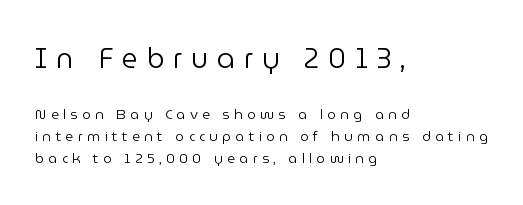
Q: Is the text bold? A: No.
Q: Is the text italic (slanted)? A: No, it is upright.
Q: Is the typeface a serif or a sans-serif typeface? A: Sans-serif.
Q: Is the text underlined? A: No.
Q: How is the paragraph aligned? A: Left-aligned.
Q: Is the spacing between letters normal or unusually wide? A: Unusually wide.
Q: Is the spacing between lines tight, normal or loose? A: Normal.
Q: Which block of text is set in a larger size, the first (top) or the second (bottom)? A: The first (top) one.
Q: Width (condensed, normal, or wide)? A: Normal.
Q: Stroke contrast? A: Low.
Q: x-height? A: Medium.
Q: Monospaced? A: No.
